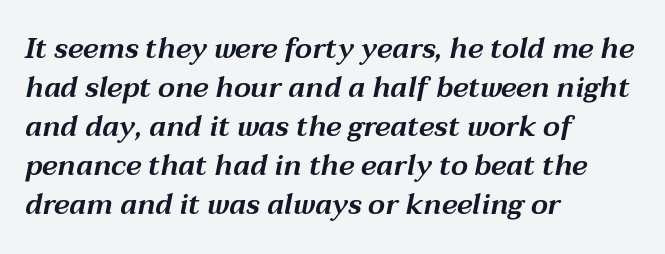
{"italic": "yes", "lean": "right", "slant_degrees": 12, "width": "wide", "stroke_contrast": "medium", "x_height": "medium", "monospaced": "no", "underline": "no", "align": "left", "line_spacing": "normal", "line_spacing_ratio": 1.39, "letter_spacing": "normal", "letter_spacing_em": 0.0, "glyph_px": 28}
